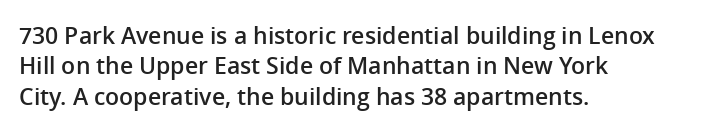
{"italic": "no", "bold": "semi", "underline": "no", "align": "left", "line_spacing": "normal", "line_spacing_ratio": 1.32, "letter_spacing": "normal", "letter_spacing_em": 0.0, "glyph_px": 23}
